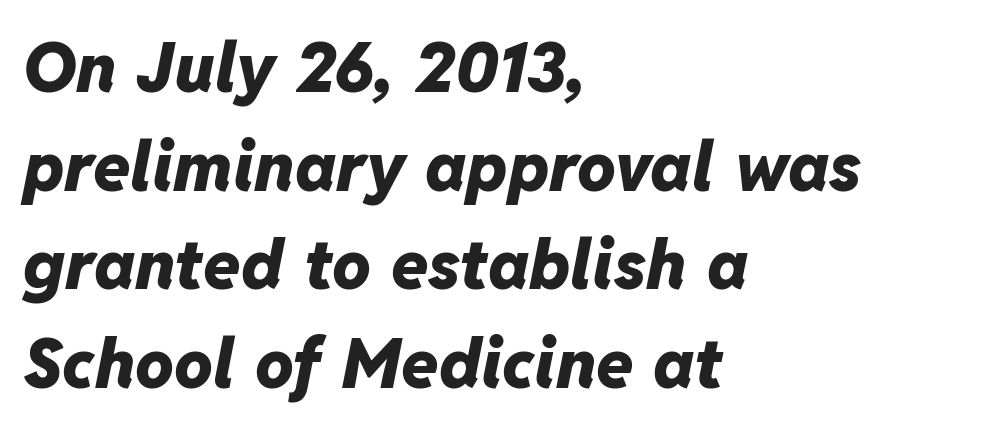
{"italic": "yes", "lean": "right", "slant_degrees": 11, "bold": "yes", "weight": "heavy", "width": "normal", "stroke_contrast": "low", "x_height": "medium", "monospaced": "no", "underline": "no", "align": "left", "line_spacing": "normal", "line_spacing_ratio": 1.45, "letter_spacing": "normal", "letter_spacing_em": 0.0, "glyph_px": 68}
